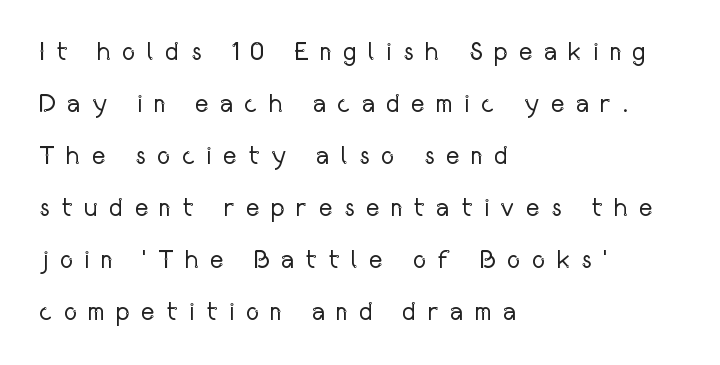
{"italic": "no", "bold": "no", "underline": "no", "align": "left", "line_spacing": "loose", "line_spacing_ratio": 2.0, "letter_spacing": "wide", "letter_spacing_em": 0.42, "glyph_px": 26}
